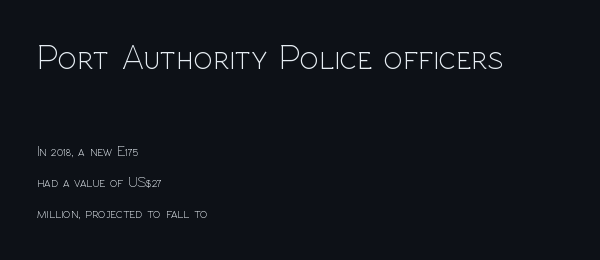
Q: Is the text bold? A: No.
Q: Is the text italic (slanted)? A: No, it is upright.
Q: Is the typeface a serif or a sans-serif typeface? A: Sans-serif.
Q: Is the text underlined? A: No.
Q: How is the paragraph aligned? A: Left-aligned.
Q: Is the spacing between letters normal or unusually wide? A: Normal.
Q: Is the spacing between lines tight, normal or loose? A: Loose.
Q: Which block of text is set in a larger size, the first (top) or the second (bottom)? A: The first (top) one.
Q: Width (condensed, normal, or wide)? A: Normal.
Q: x-height? A: Medium.
Q: Monospaced? A: No.
